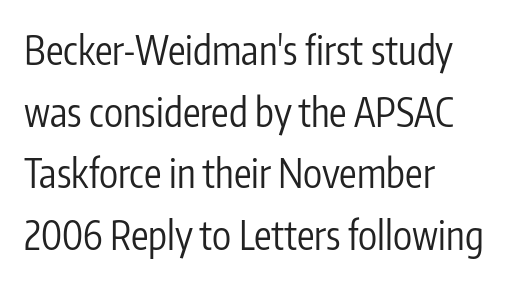
Q: Is the text bold? A: No.
Q: Is the text italic (slanted)? A: No, it is upright.
Q: Is the typeface a serif or a sans-serif typeface? A: Sans-serif.
Q: Is the text underlined? A: No.
Q: How is the paragraph aligned? A: Left-aligned.
Q: Is the spacing between letters normal or unusually wide? A: Normal.
Q: Is the spacing between lines tight, normal or loose? A: Normal.
Q: Width (condensed, normal, or wide)? A: Condensed.
Q: Stroke contrast? A: Low.
Q: x-height? A: Medium.
Q: Monospaced? A: No.
